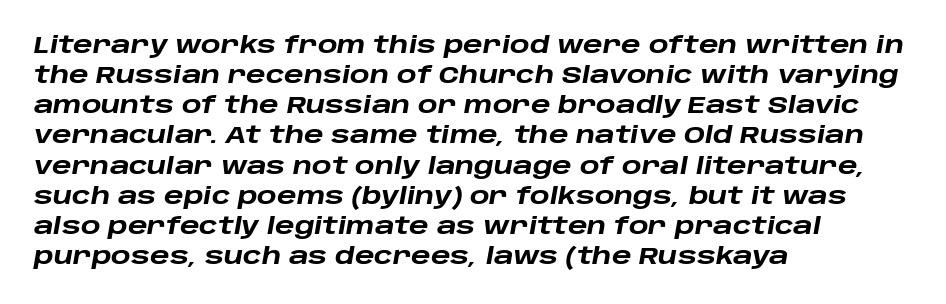
{"italic": "yes", "lean": "right", "slant_degrees": 10, "bold": "yes", "underline": "no", "align": "left", "line_spacing": "normal", "line_spacing_ratio": 1.31, "letter_spacing": "normal", "letter_spacing_em": 0.0, "glyph_px": 23}
